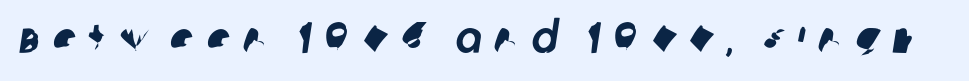
Q: Is the typeface a serif or a sans-serif typeface? A: Sans-serif.
Q: Is the text underlined? A: No.
Q: Is the spacing between letters normal or unusually wide? A: Unusually wide.
Q: Width (condensed, normal, or wide)? A: Normal.
Q: Stroke contrast? A: Low.
Q: x-height? A: Large.
Q: Monospaced? A: No.
